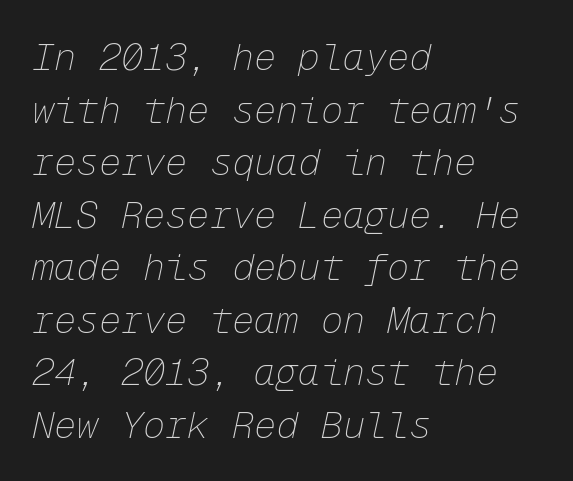
A classic flush-left, rag-right setting is used for this passage. The rendering uses typewriter-style spacing with identical character cells. The typography opts for an oblique posture over an upright one. The letterforms sit shoulder to shoulder at normal distance. Line spacing here is normal. Stems and bowls with no extra thickness — not bold.
